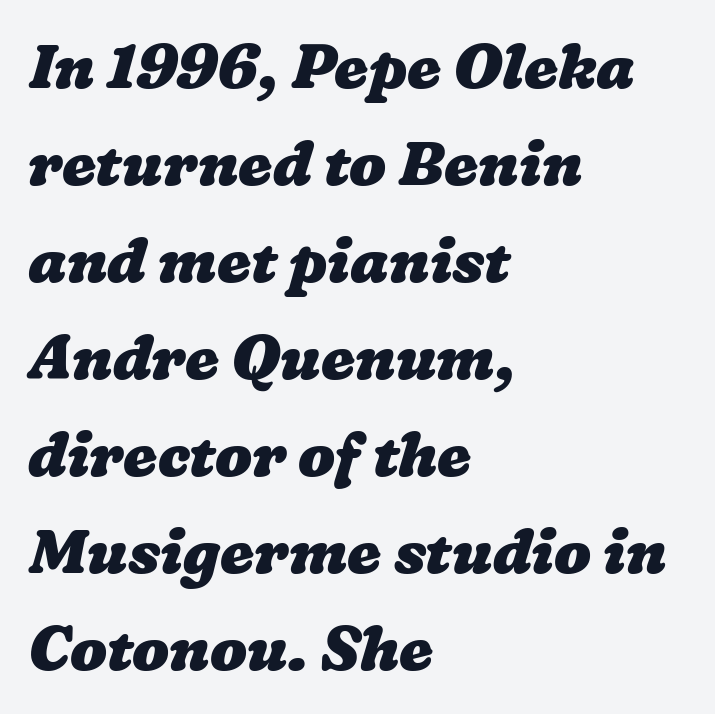
The image shows 61 px heavy, wide type; set left-aligned, normal line spacing (1.59x), normal letter spacing, not underlined; low stroke contrast and a medium x-height.
